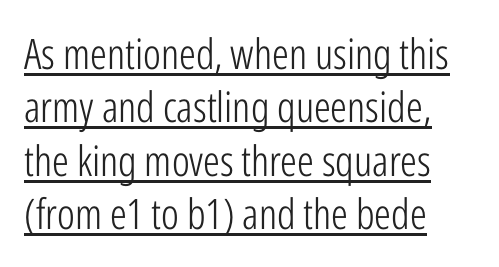
{"serif": "no", "italic": "no", "bold": "no", "weight": "light", "width": "condensed", "stroke_contrast": "low", "x_height": "medium", "monospaced": "no", "underline": "yes", "align": "left", "line_spacing": "normal", "line_spacing_ratio": 1.27, "letter_spacing": "normal", "letter_spacing_em": 0.0, "glyph_px": 42}
